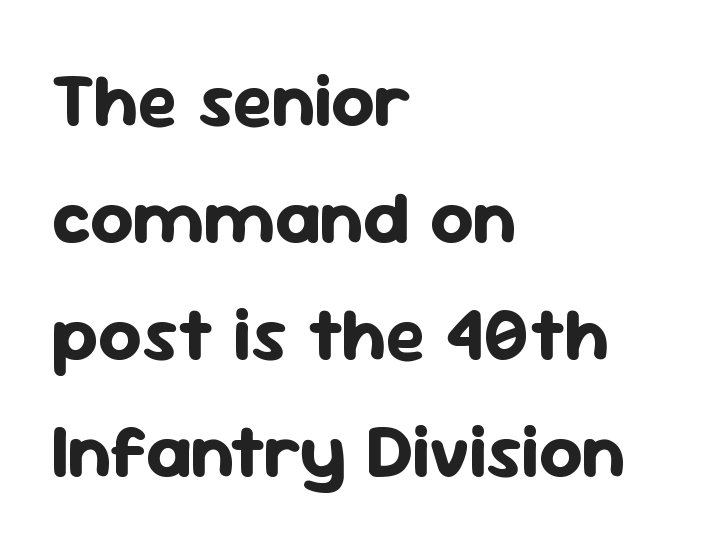
The image shows 75 px bold sans-serif type, upright; set left-aligned, normal line spacing (1.56x), normal letter spacing, not underlined; low stroke contrast and a medium x-height.
